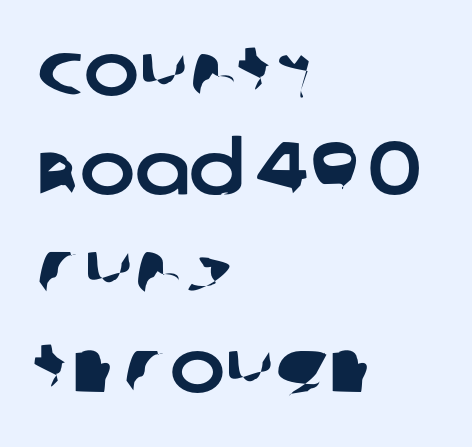
The image shows 74 px sans-serif type; set left-aligned, normal line spacing (1.34x), normal letter spacing, not underlined; low stroke contrast and a large x-height.
